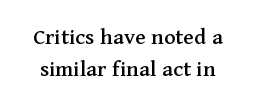
{"italic": "no", "underline": "no", "line_spacing": "normal", "line_spacing_ratio": 1.32, "letter_spacing": "normal", "letter_spacing_em": 0.0, "glyph_px": 24}
